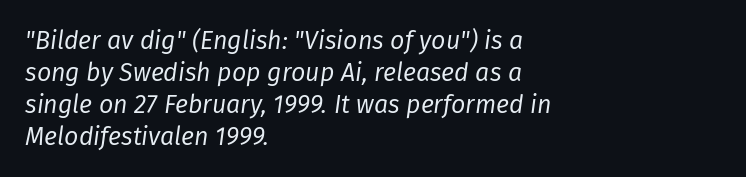
Stems and bowls with no extra thickness — not bold. Beneath every word, the page is bare. Slanted lettering throughout. These lines keep a tight, regular rhythm from letter to letter. Caption: multi-line text, flush left, ragged right. Normally led — the rows are evenly, conventionally spaced.
